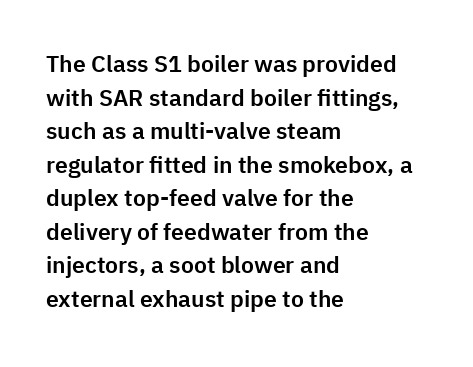
Notice how the passage keeps a crisp vertical edge on the left only. Ascenders rise straight up at ninety degrees. The passage shown is not underscored anywhere. Tracking value appears to be zero — textbook default spacing.
